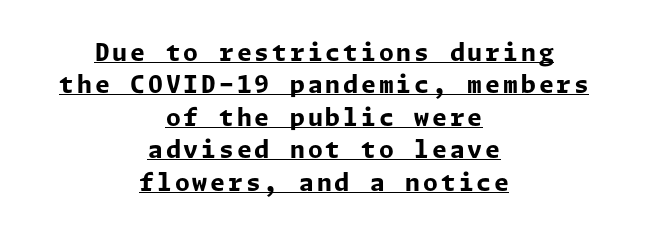
{"italic": "no", "bold": "yes", "underline": "yes", "align": "center", "line_spacing": "normal", "line_spacing_ratio": 1.35, "glyph_px": 24}
